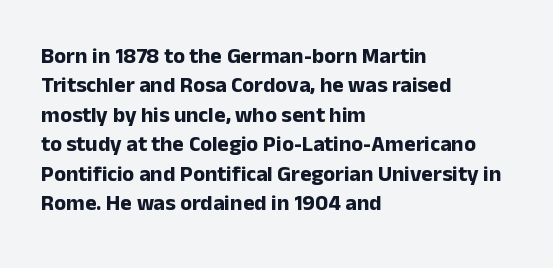
{"italic": "no", "bold": "yes", "underline": "no", "align": "left", "line_spacing": "normal", "line_spacing_ratio": 1.34, "letter_spacing": "normal", "letter_spacing_em": 0.0, "glyph_px": 22}
